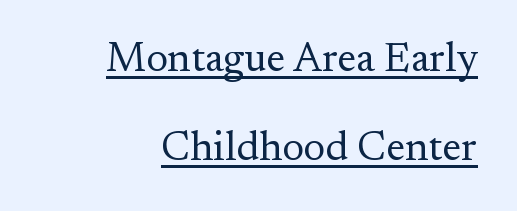
Q: Is the text bold? A: No.
Q: Is the text italic (slanted)? A: No, it is upright.
Q: Is the typeface a serif or a sans-serif typeface? A: Serif.
Q: Is the text underlined? A: Yes.
Q: How is the paragraph aligned? A: Right-aligned.
Q: Is the spacing between letters normal or unusually wide? A: Normal.
Q: Is the spacing between lines tight, normal or loose? A: Loose.
Q: Width (condensed, normal, or wide)? A: Normal.
Q: Stroke contrast? A: Medium.
Q: x-height? A: Small.
Q: Monospaced? A: No.
